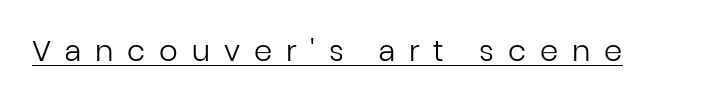
The image shows 29 px regular-weight sans-serif type, upright; set unusually wide letter spacing (+0.48 em), underlined; low stroke contrast and a medium x-height.
